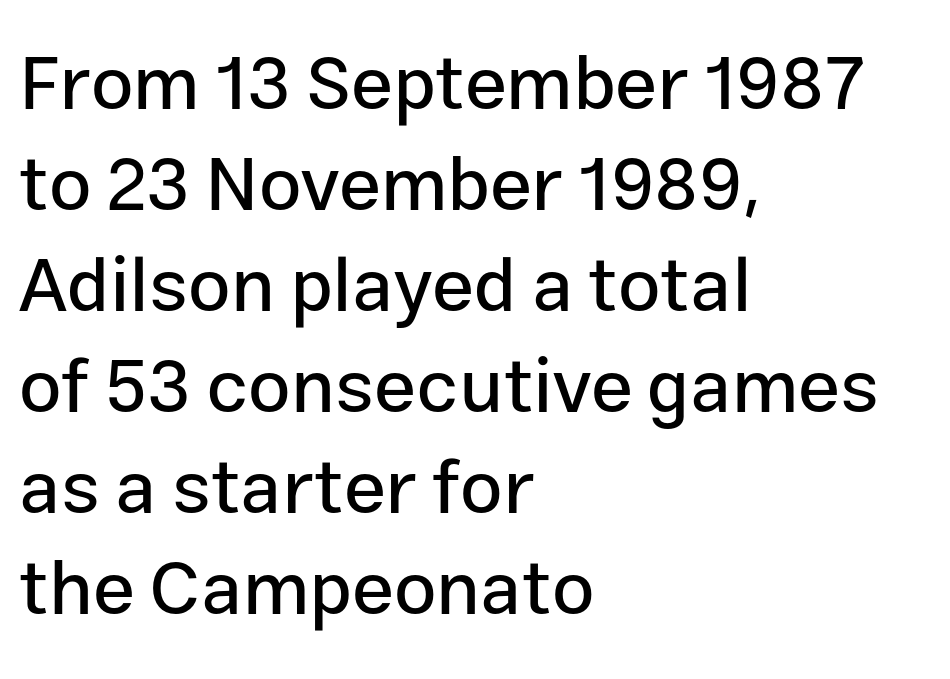
{"serif": "no", "italic": "no", "width": "normal", "stroke_contrast": "low", "x_height": "medium", "monospaced": "no", "underline": "no", "align": "left", "line_spacing": "normal", "line_spacing_ratio": 1.33, "letter_spacing": "normal", "letter_spacing_em": 0.0, "glyph_px": 76}
